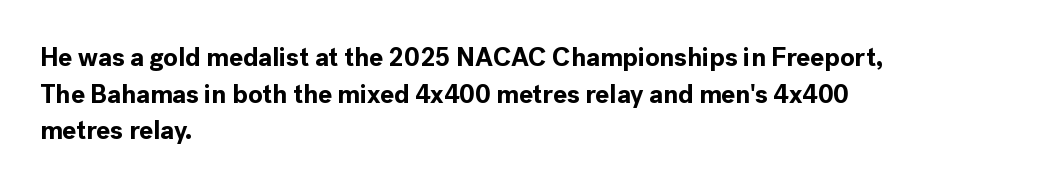
{"italic": "no", "bold": "yes", "underline": "no", "align": "left", "line_spacing": "normal", "line_spacing_ratio": 1.41, "letter_spacing": "normal", "letter_spacing_em": 0.0, "glyph_px": 26}
